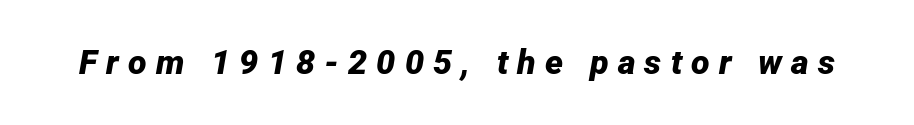
The image shows 34 px bold type, italic (leaning right); set unusually wide letter spacing (+0.27 em), not underlined; low stroke contrast and a medium x-height.
